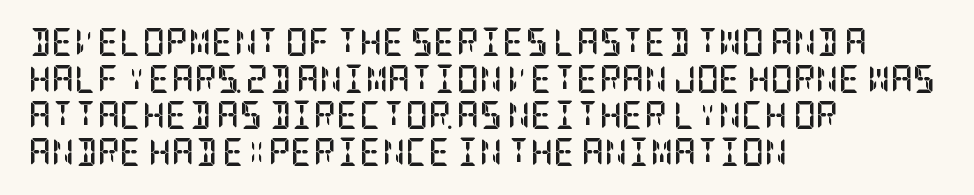
{"serif": "yes", "italic": "no", "bold": "yes", "weight": "semibold", "width": "condensed", "stroke_contrast": "low", "x_height": "large", "underline": "no", "align": "left", "line_spacing": "normal", "line_spacing_ratio": 1.31, "letter_spacing": "normal", "letter_spacing_em": 0.0, "glyph_px": 28}
